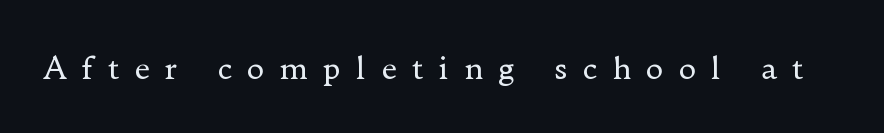
The image shows 30 px regular-weight serif type, upright; set unusually wide letter spacing (+0.5 em), not underlined; low stroke contrast and a small x-height.
